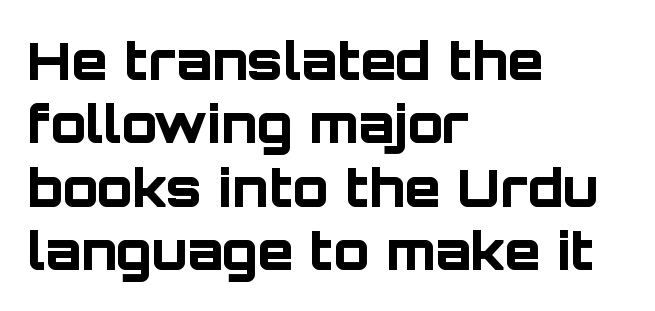
The image shows 52 px bold sans-serif type, upright; set left-aligned, line spacing 1.22x, normal letter spacing, not underlined; low stroke contrast and a large x-height.
